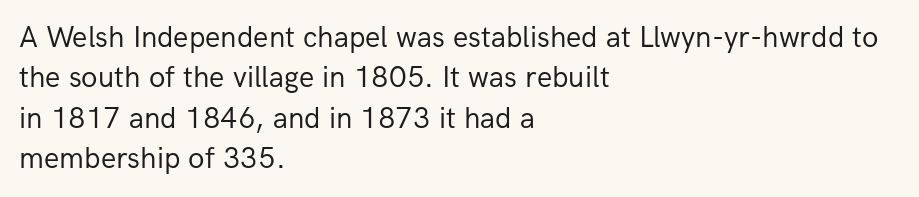
The characters display no serif detailing; their extremities are plain. In CSS terms this would be text-align: left. Ordinary non-slanted type is in use. A typesetter would call this proportional, since set widths differ per character.
